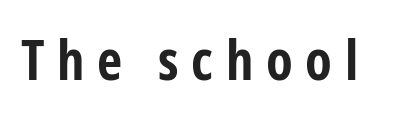
{"serif": "no", "italic": "no", "bold": "yes", "weight": "bold", "width": "condensed", "stroke_contrast": "low", "x_height": "medium", "monospaced": "no", "underline": "no", "letter_spacing": "wide", "letter_spacing_em": 0.23, "glyph_px": 55}
